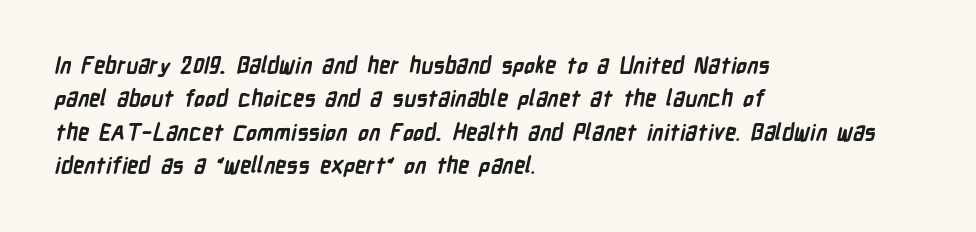
{"bold": "yes", "underline": "no", "align": "left", "line_spacing": "normal", "line_spacing_ratio": 1.52, "letter_spacing": "normal", "letter_spacing_em": 0.0, "glyph_px": 22}
